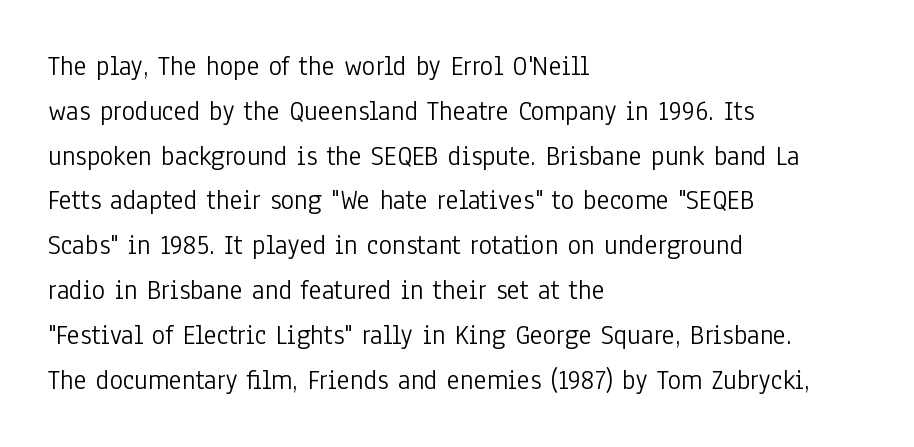
Notice how the stems are strictly vertical — no italics here. Horizontal bands of white between lines are of average thickness. Each letter's strokes conclude bluntly, with no projecting serifs. Rule under the text: the space is simply empty. These lines keep a tight, regular rhythm from letter to letter. The text block is weighted toward the left margin, trailing off unevenly rightward.
